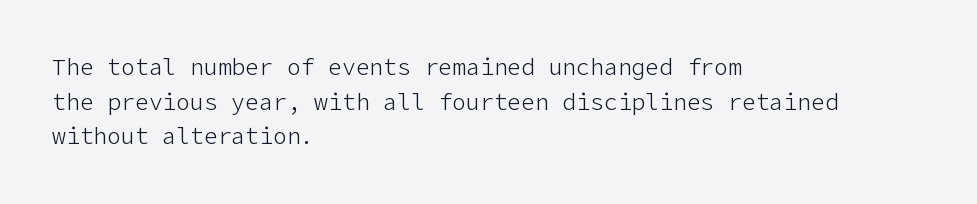
Q: Is the text bold? A: No.
Q: Is the text italic (slanted)? A: No, it is upright.
Q: Is the text underlined? A: No.
Q: How is the paragraph aligned? A: Left-aligned.
Q: Is the spacing between letters normal or unusually wide? A: Normal.
Q: Is the spacing between lines tight, normal or loose? A: Normal.
